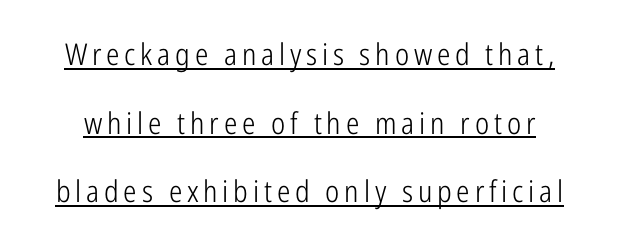
The image shows 30 px light, condensed sans-serif type, upright; set loose line spacing (2.29x), underlined; low stroke contrast and a medium x-height.
